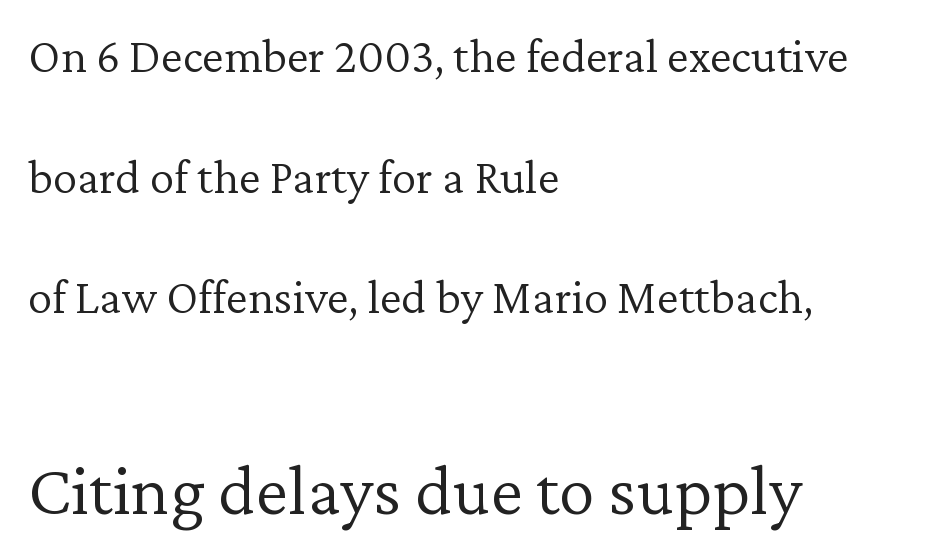
{"serif": "yes", "italic": "no", "bold": "no", "weight": "light", "width": "normal", "stroke_contrast": "low", "x_height": "medium", "monospaced": "no", "underline": "no", "align": "left", "line_spacing": "loose", "line_spacing_ratio": 2.46, "letter_spacing": "normal", "letter_spacing_em": 0.0, "larger_block": "second", "size_ratio": 1.49, "glyph_px": 73}
